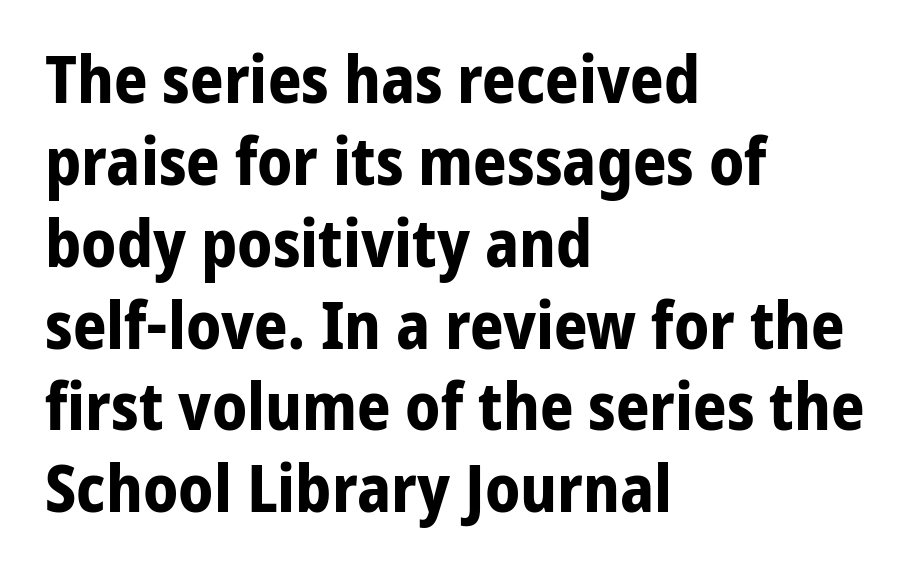
The image shows 66 px bold sans-serif type, upright; set left-aligned, line spacing 1.24x, normal letter spacing, not underlined; low stroke contrast and a medium x-height.
